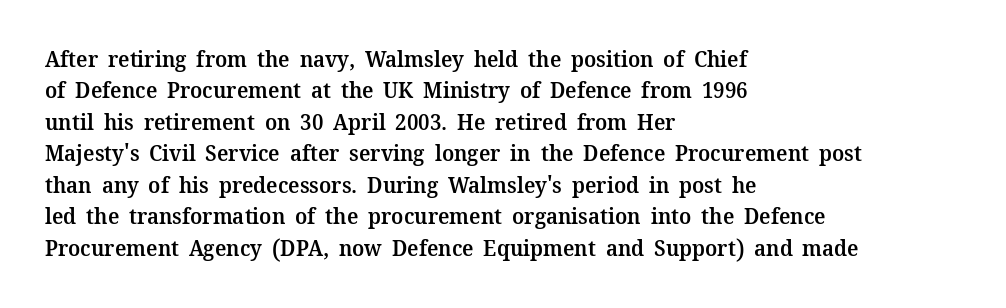
Q: Is the text bold? A: Semi-bold.
Q: Is the text italic (slanted)? A: No, it is upright.
Q: Is the text underlined? A: No.
Q: How is the paragraph aligned? A: Left-aligned.
Q: Is the spacing between letters normal or unusually wide? A: Normal.
Q: Is the spacing between lines tight, normal or loose? A: Normal.
